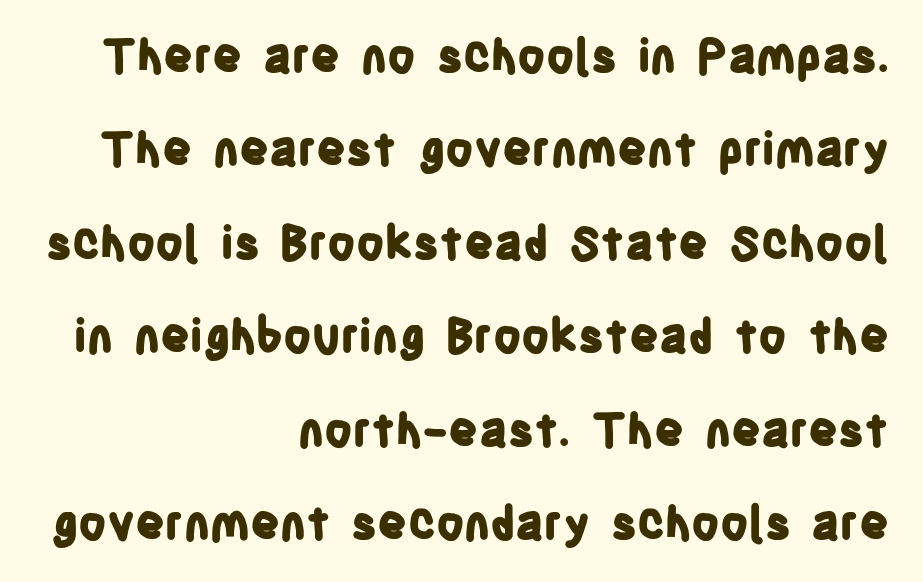
Q: Is the text bold? A: Yes.
Q: Is the text italic (slanted)? A: No, it is upright.
Q: Is the typeface a serif or a sans-serif typeface? A: Sans-serif.
Q: Is the text underlined? A: No.
Q: How is the paragraph aligned? A: Right-aligned.
Q: Is the spacing between letters normal or unusually wide? A: Normal.
Q: Is the spacing between lines tight, normal or loose? A: Loose.
Q: Width (condensed, normal, or wide)? A: Condensed.
Q: Stroke contrast? A: Low.
Q: x-height? A: Large.
Q: Monospaced? A: No.
